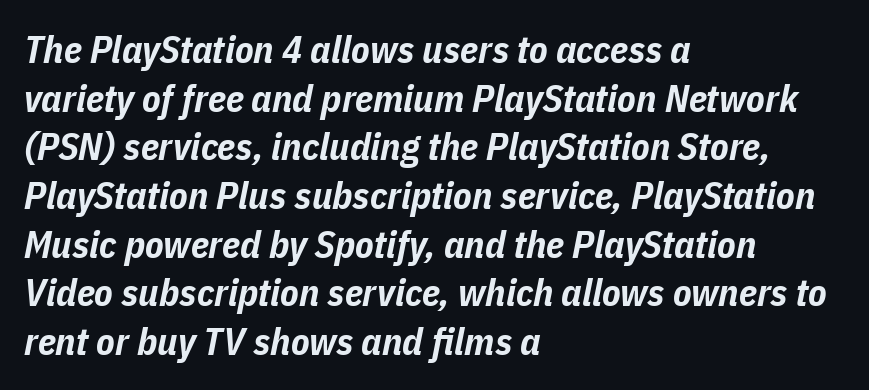
Q: Is the text bold? A: Yes.
Q: Is the text italic (slanted)? A: Yes, it leans right by about 11 degrees.
Q: Is the text underlined? A: No.
Q: How is the paragraph aligned? A: Left-aligned.
Q: Is the spacing between letters normal or unusually wide? A: Normal.
Q: Is the spacing between lines tight, normal or loose? A: Normal.
Q: Width (condensed, normal, or wide)? A: Condensed.
Q: Stroke contrast? A: Low.
Q: x-height? A: Medium.
Q: Monospaced? A: No.
